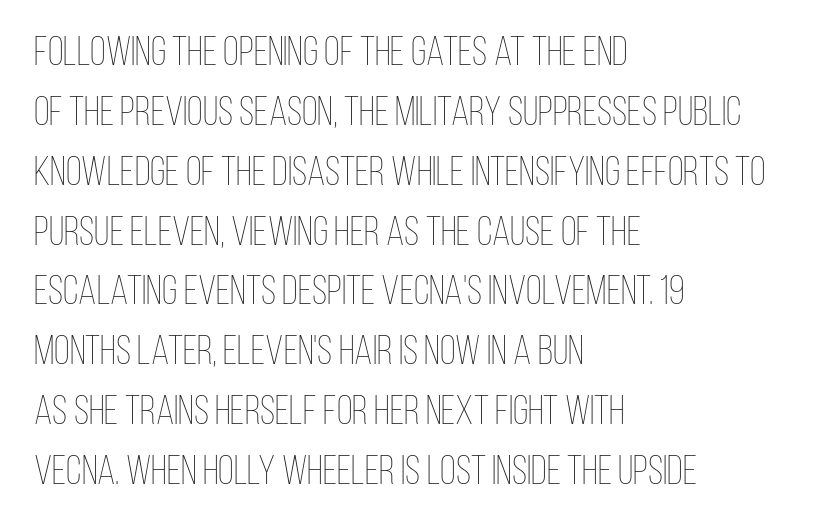
The image shows 41 px thin, condensed type, upright; set left-aligned, normal line spacing (1.46x), normal letter spacing, not underlined; low stroke contrast and a large x-height.
